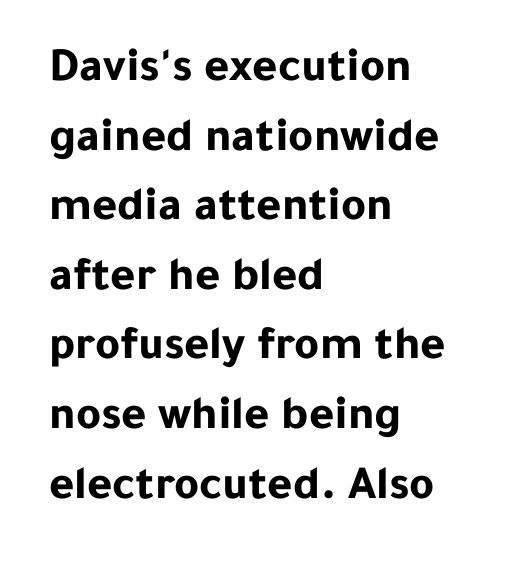
The image shows 48 px bold sans-serif type, upright; set left-aligned, normal line spacing (1.45x), normal letter spacing, not underlined; low stroke contrast and a medium x-height.
